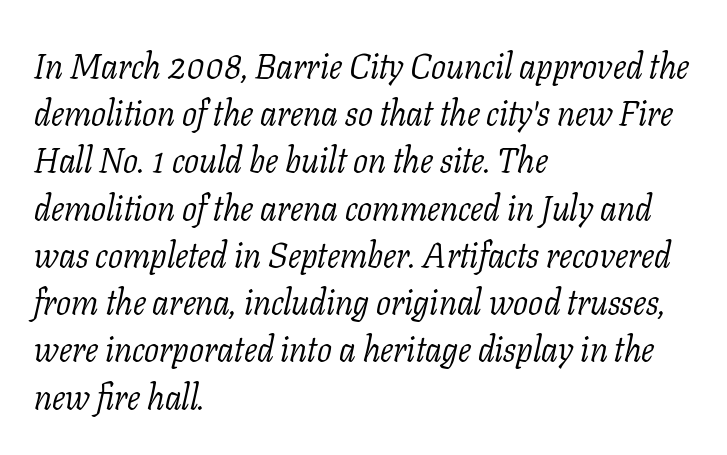
The image shows 35 px light serif type, italic (leaning right); set left-aligned, normal line spacing (1.35x), normal letter spacing, not underlined; low stroke contrast and a medium x-height.
